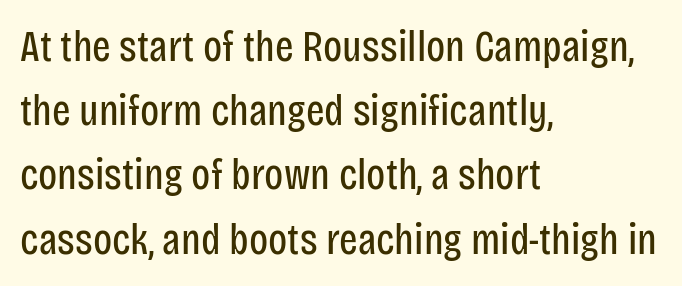
The image shows 44 px regular-weight, condensed sans-serif type, upright; set left-aligned, normal line spacing (1.46x), normal letter spacing, not underlined; low stroke contrast and a large x-height.
